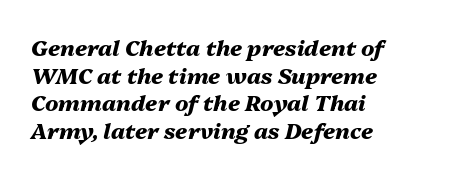
Q: Is the text bold? A: Yes.
Q: Is the text italic (slanted)? A: Yes, it leans right by about 13 degrees.
Q: Is the text underlined? A: No.
Q: How is the paragraph aligned? A: Left-aligned.
Q: Is the spacing between letters normal or unusually wide? A: Normal.
Q: Is the spacing between lines tight, normal or loose? A: Normal.
